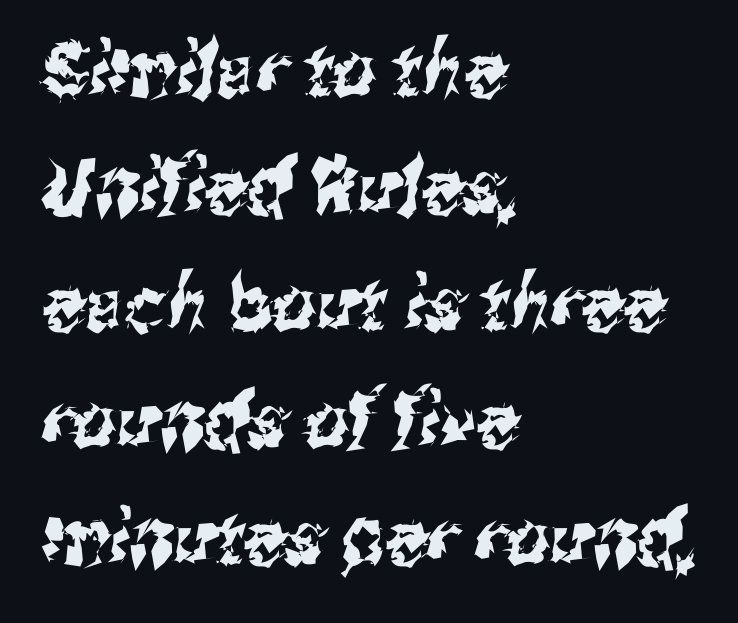
Serif or sans? Sans — the stroke terminals are bare. This block has exactly the height ordinary leading produces. The gap between lines stays unmarked. The passage shown has conventional tracking throughout.
